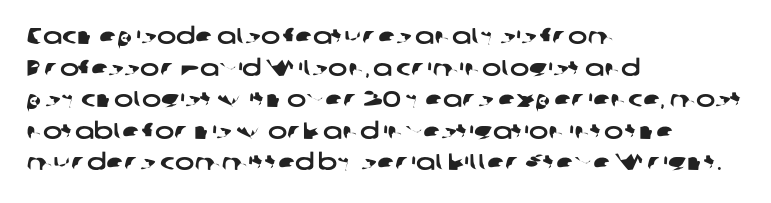
{"underline": "no", "align": "left", "line_spacing": "normal", "line_spacing_ratio": 1.37, "letter_spacing": "normal", "letter_spacing_em": 0.0, "glyph_px": 23}
